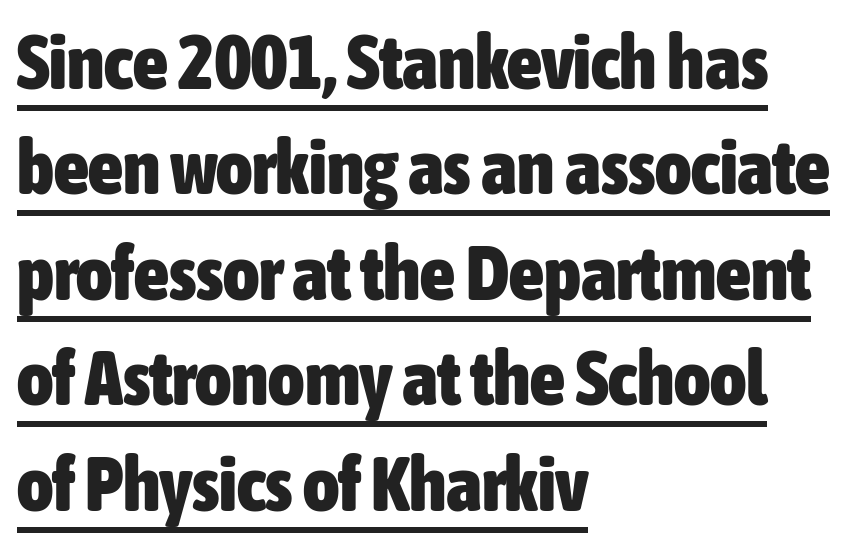
{"serif": "no", "italic": "no", "bold": "yes", "weight": "heavy", "width": "condensed", "stroke_contrast": "low", "x_height": "medium", "monospaced": "no", "underline": "yes", "align": "left", "line_spacing": "normal", "line_spacing_ratio": 1.37, "letter_spacing": "normal", "letter_spacing_em": 0.0, "glyph_px": 77}
